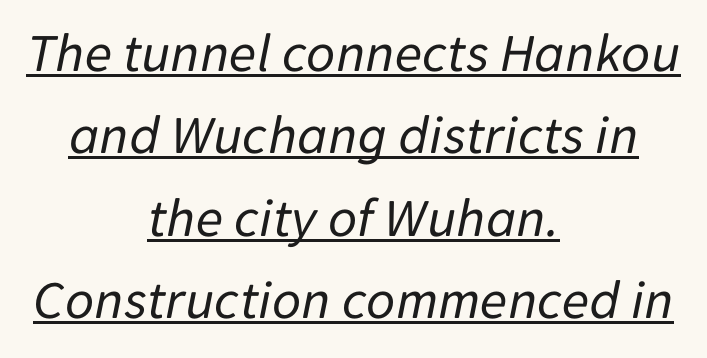
The image shows 56 px regular-weight type, italic (leaning right); set centered, normal line spacing (1.47x), normal letter spacing, underlined; low stroke contrast and a medium x-height.
